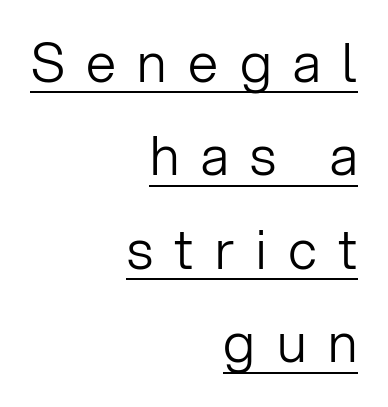
Q: Is the text bold? A: No.
Q: Is the text italic (slanted)? A: No, it is upright.
Q: Is the typeface a serif or a sans-serif typeface? A: Sans-serif.
Q: Is the text underlined? A: Yes.
Q: How is the paragraph aligned? A: Right-aligned.
Q: Is the spacing between letters normal or unusually wide? A: Unusually wide.
Q: Width (condensed, normal, or wide)? A: Normal.
Q: Stroke contrast? A: Low.
Q: x-height? A: Medium.
Q: Monospaced? A: No.
